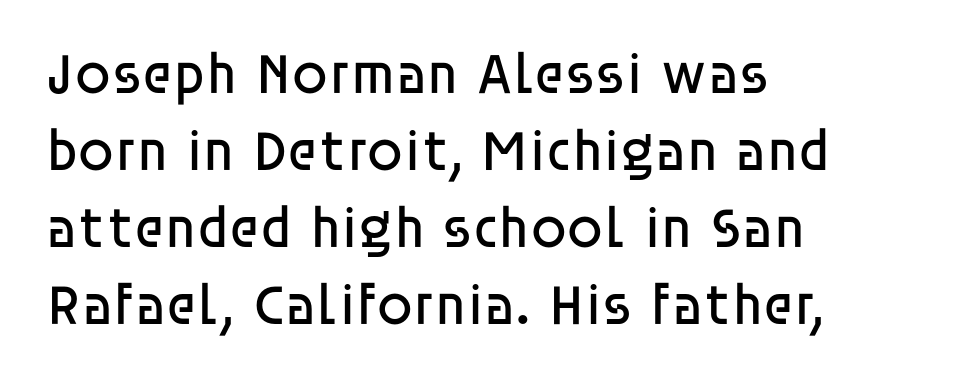
{"serif": "no", "italic": "no", "bold": "no", "weight": "regular", "width": "normal", "stroke_contrast": "low", "x_height": "large", "monospaced": "no", "underline": "no", "align": "left", "line_spacing": "normal", "line_spacing_ratio": 1.33, "letter_spacing": "normal", "letter_spacing_em": 0.0, "glyph_px": 58}
